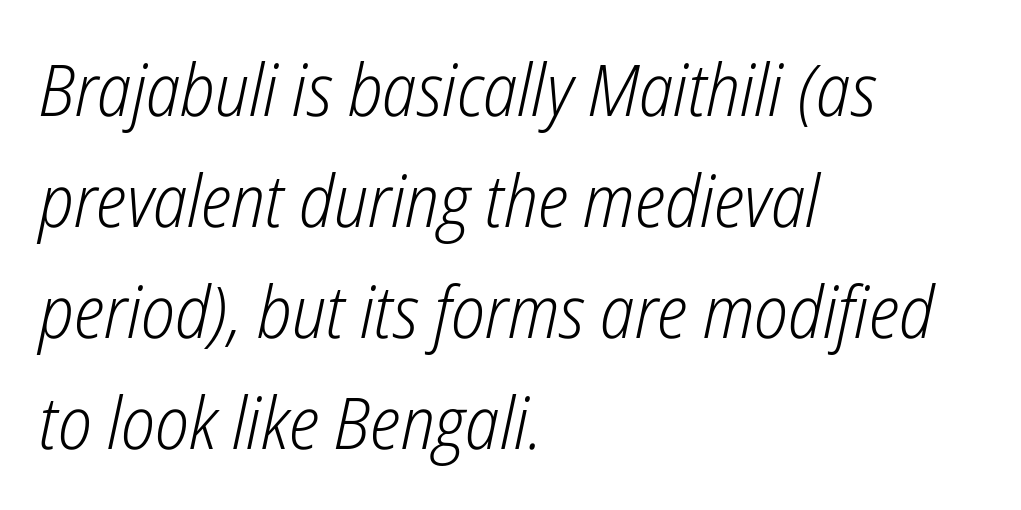
{"italic": "yes", "lean": "right", "slant_degrees": 12, "bold": "no", "weight": "light", "width": "condensed", "stroke_contrast": "low", "x_height": "medium", "monospaced": "no", "underline": "no", "align": "left", "line_spacing": "normal", "line_spacing_ratio": 1.54, "letter_spacing": "normal", "letter_spacing_em": 0.0, "glyph_px": 72}
